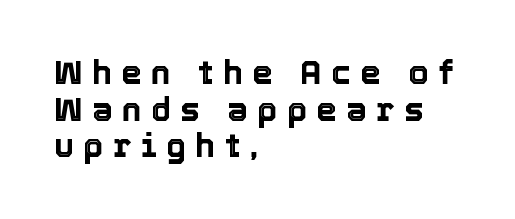
The baseline area is clear. Vertical strokes here are truly vertical. Think of a printed novel: that variable character pitch is what you see here. A typesetter would call this leading minimal, almost set solid.
